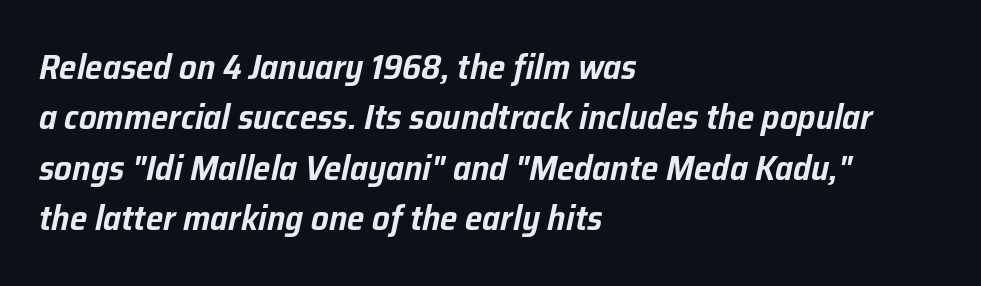
{"italic": "yes", "lean": "right", "slant_degrees": 12, "width": "normal", "stroke_contrast": "low", "x_height": "medium", "monospaced": "no", "underline": "no", "align": "left", "line_spacing": "normal", "line_spacing_ratio": 1.44, "letter_spacing": "normal", "letter_spacing_em": 0.0, "glyph_px": 35}
